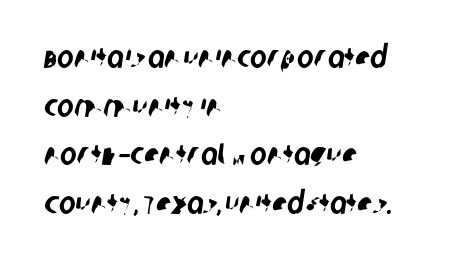
Q: Is the typeface a serif or a sans-serif typeface? A: Sans-serif.
Q: Is the text underlined? A: No.
Q: How is the paragraph aligned? A: Left-aligned.
Q: Is the spacing between letters normal or unusually wide? A: Normal.
Q: Is the spacing between lines tight, normal or loose? A: Normal.
Q: Width (condensed, normal, or wide)? A: Condensed.
Q: Stroke contrast? A: Low.
Q: x-height? A: Large.
Q: Monospaced? A: No.
